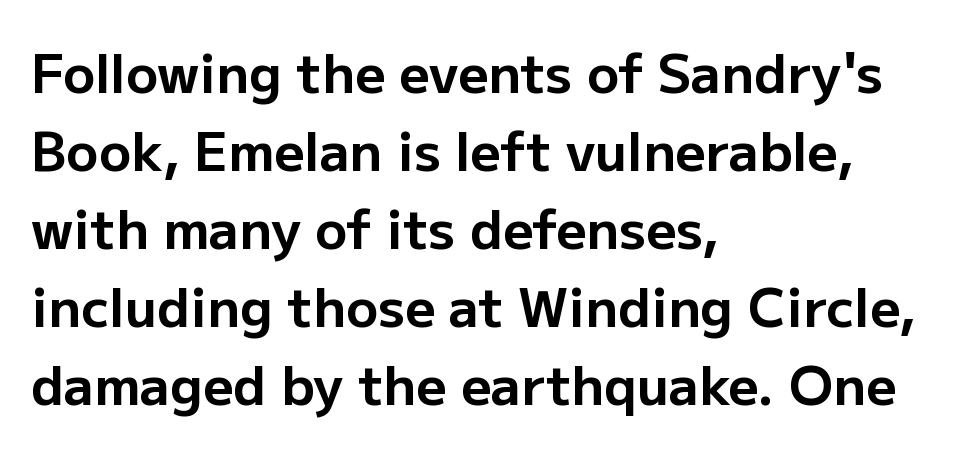
Q: Is the text bold? A: Yes.
Q: Is the text italic (slanted)? A: No, it is upright.
Q: Is the typeface a serif or a sans-serif typeface? A: Sans-serif.
Q: Is the text underlined? A: No.
Q: How is the paragraph aligned? A: Left-aligned.
Q: Is the spacing between letters normal or unusually wide? A: Normal.
Q: Is the spacing between lines tight, normal or loose? A: Normal.
Q: Width (condensed, normal, or wide)? A: Normal.
Q: Stroke contrast? A: Low.
Q: x-height? A: Medium.
Q: Monospaced? A: No.
